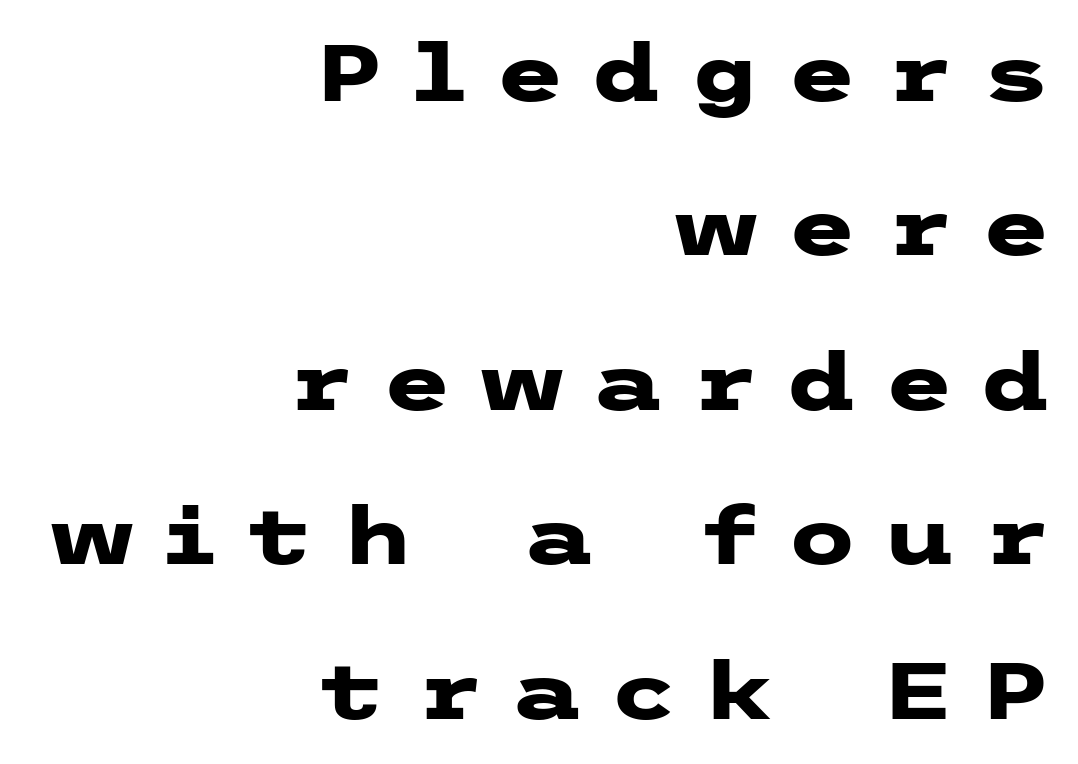
The image shows 80 px heavy, wide sans-serif type, upright; set right-aligned, loose line spacing (1.93x), unusually wide letter spacing (+0.34 em), not underlined; low stroke contrast and a medium x-height.
